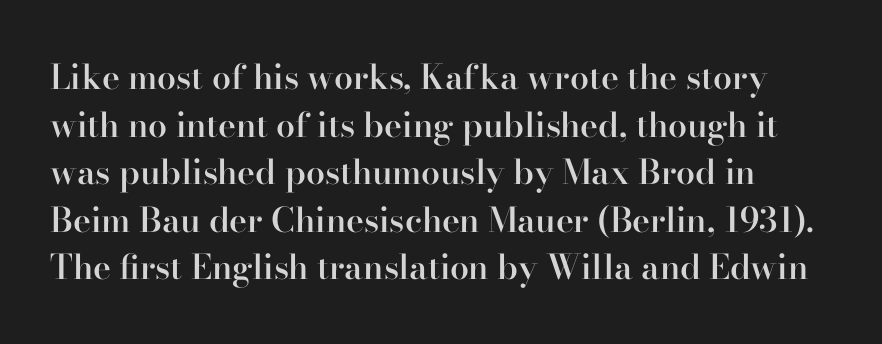
Q: Is the text bold? A: Semi-bold.
Q: Is the text italic (slanted)? A: No, it is upright.
Q: Is the typeface a serif or a sans-serif typeface? A: Serif.
Q: Is the text underlined? A: No.
Q: Is the spacing between letters normal or unusually wide? A: Normal.
Q: Is the spacing between lines tight, normal or loose? A: Normal.
Q: Width (condensed, normal, or wide)? A: Normal.
Q: Stroke contrast? A: High.
Q: x-height? A: Small.
Q: Monospaced? A: No.
